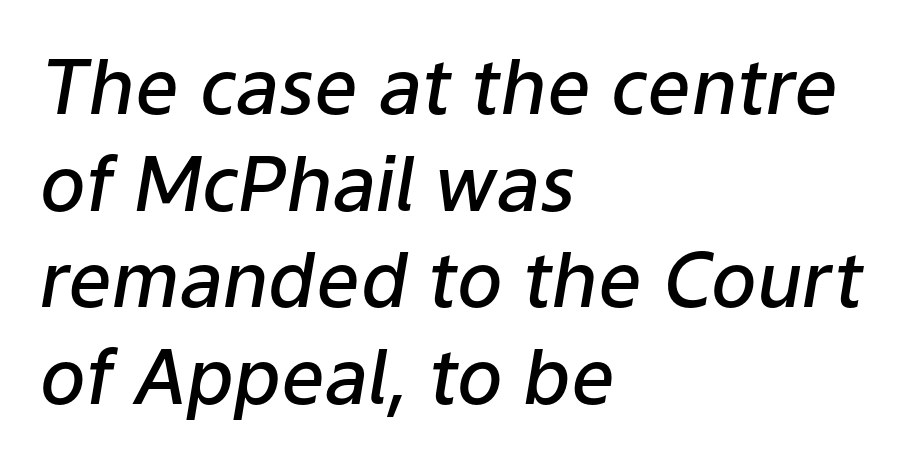
{"italic": "yes", "lean": "right", "slant_degrees": 9, "bold": "semi", "weight": "semibold", "width": "normal", "stroke_contrast": "low", "x_height": "medium", "monospaced": "no", "underline": "no", "align": "left", "line_spacing": "normal", "line_spacing_ratio": 1.27, "letter_spacing": "normal", "letter_spacing_em": 0.0, "glyph_px": 76}
